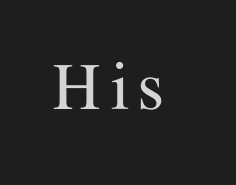
Q: Is the text italic (slanted)? A: No, it is upright.
Q: Is the typeface a serif or a sans-serif typeface? A: Serif.
Q: Is the text underlined? A: No.
Q: Width (condensed, normal, or wide)? A: Normal.
Q: Stroke contrast? A: Medium.
Q: x-height? A: Medium.
Q: Monospaced? A: No.
